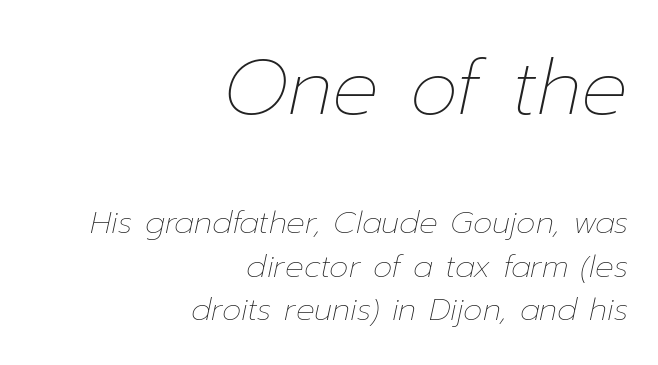
Q: Is the text bold? A: No.
Q: Is the text italic (slanted)? A: Yes, it leans right by about 12 degrees.
Q: Is the text underlined? A: No.
Q: How is the paragraph aligned? A: Right-aligned.
Q: Is the spacing between letters normal or unusually wide? A: Normal.
Q: Is the spacing between lines tight, normal or loose? A: Normal.
Q: Which block of text is set in a larger size, the first (top) or the second (bottom)? A: The first (top) one.
Q: Width (condensed, normal, or wide)? A: Normal.
Q: Stroke contrast? A: Low.
Q: x-height? A: Medium.
Q: Monospaced? A: No.
